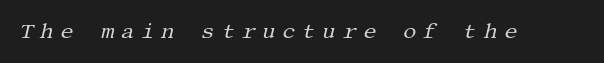
The image shows 21 px text type, italic (leaning right); set unusually wide letter spacing (+0.32 em), not underlined.
